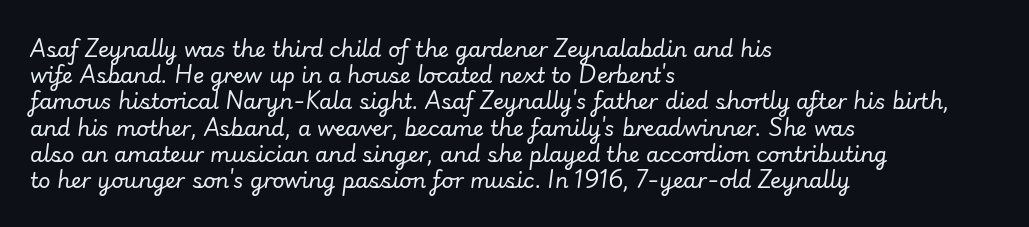
Q: Is the text bold? A: No.
Q: Is the text italic (slanted)? A: Yes, it leans right by about 7 degrees.
Q: Is the text underlined? A: No.
Q: How is the paragraph aligned? A: Left-aligned.
Q: Is the spacing between letters normal or unusually wide? A: Normal.
Q: Is the spacing between lines tight, normal or loose? A: Normal.
